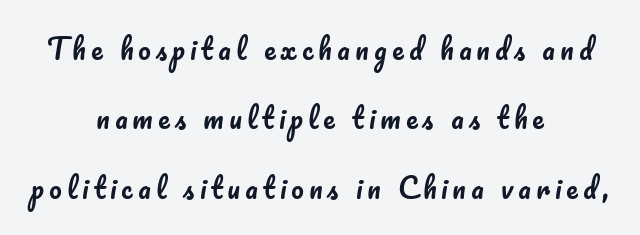
The image shows 28 px text type; set centered, loose line spacing (2.48x), not underlined; low stroke contrast and a small x-height.
